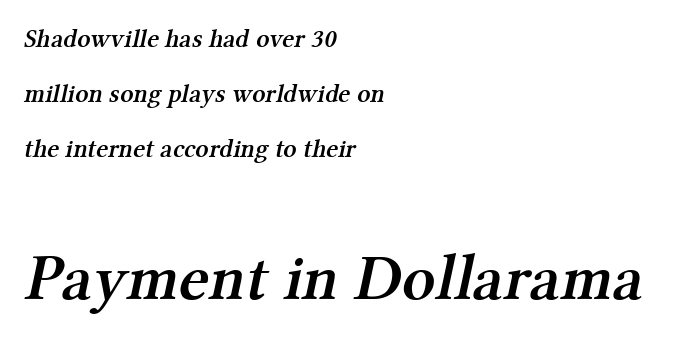
{"serif": "yes", "bold": "semi", "weight": "semibold", "width": "normal", "stroke_contrast": "medium", "x_height": "medium", "monospaced": "no", "underline": "no", "align": "left", "line_spacing": "loose", "line_spacing_ratio": 2.11, "letter_spacing": "normal", "letter_spacing_em": 0.0, "larger_block": "second", "size_ratio": 2.5, "glyph_px": 65}
